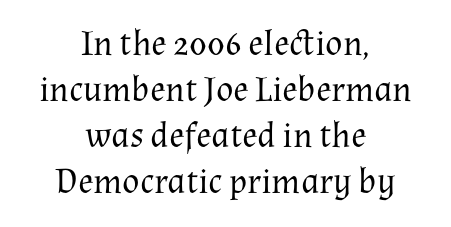
Q: Is the text bold? A: No.
Q: Is the text italic (slanted)? A: No, it is upright.
Q: Is the typeface a serif or a sans-serif typeface? A: Serif.
Q: Is the text underlined? A: No.
Q: How is the paragraph aligned? A: Centered.
Q: Is the spacing between letters normal or unusually wide? A: Normal.
Q: Is the spacing between lines tight, normal or loose? A: Normal.
Q: Width (condensed, normal, or wide)? A: Normal.
Q: Stroke contrast? A: Medium.
Q: x-height? A: Medium.
Q: Monospaced? A: No.
